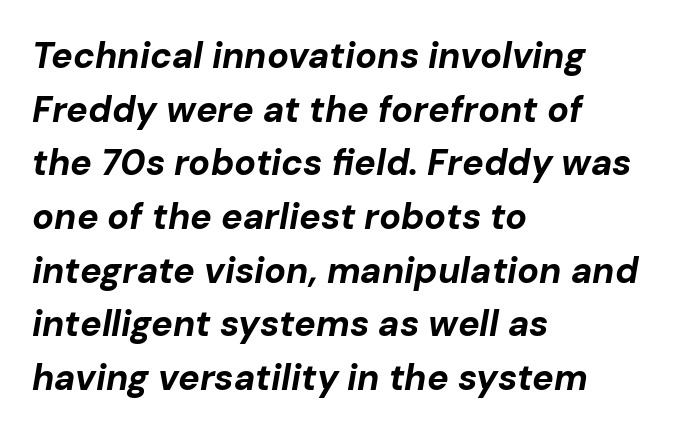
The image shows 36 px bold type, italic (leaning right); set left-aligned, normal line spacing (1.49x), normal letter spacing, not underlined; low stroke contrast and a medium x-height.
